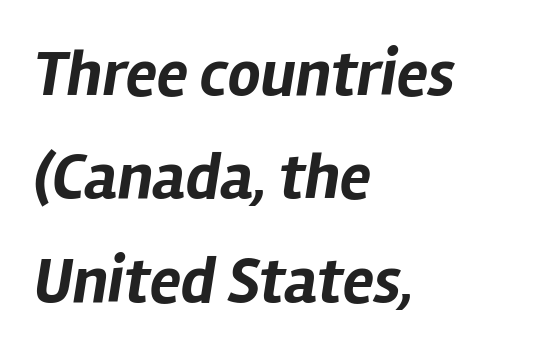
The image shows 65 px bold type, italic (leaning right); set left-aligned, normal line spacing (1.59x), normal letter spacing, not underlined; low stroke contrast and a medium x-height.
